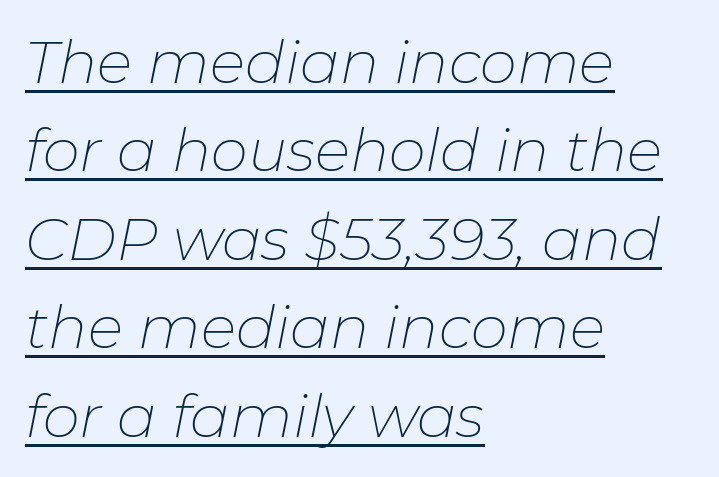
Notice how the passage keeps a crisp vertical edge on the left only. Default kerning and tracking; the words read as compact shapes. A typesetter would call this proportional, since set widths differ per character. The glyphs look as if they've been sheared to an angle. Regarding leading, the lines here are spaced in the standard way. These glyphs show unthickened strokes, regular width or finer.
